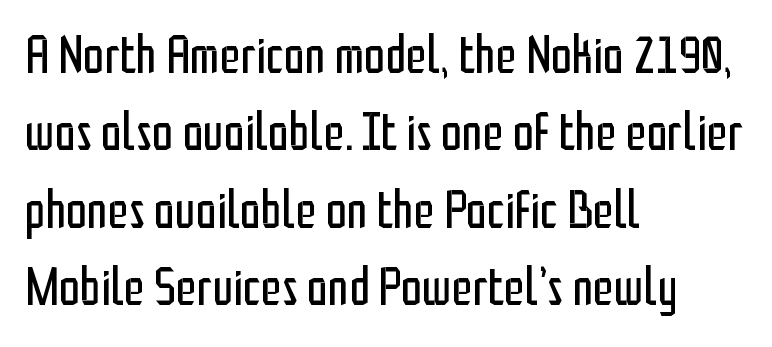
{"serif": "no", "italic": "no", "bold": "no", "weight": "regular", "width": "condensed", "stroke_contrast": "low", "x_height": "medium", "monospaced": "no", "underline": "no", "align": "left", "line_spacing": "normal", "line_spacing_ratio": 1.46, "letter_spacing": "normal", "letter_spacing_em": 0.0, "glyph_px": 53}
